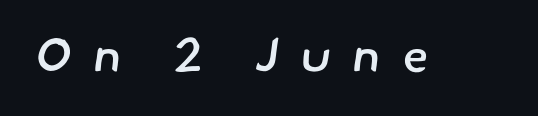
Q: Is the text bold? A: Semi-bold.
Q: Is the typeface a serif or a sans-serif typeface? A: Sans-serif.
Q: Is the text underlined? A: No.
Q: Is the spacing between letters normal or unusually wide? A: Unusually wide.
Q: Width (condensed, normal, or wide)? A: Normal.
Q: Stroke contrast? A: Low.
Q: x-height? A: Small.
Q: Monospaced? A: No.
